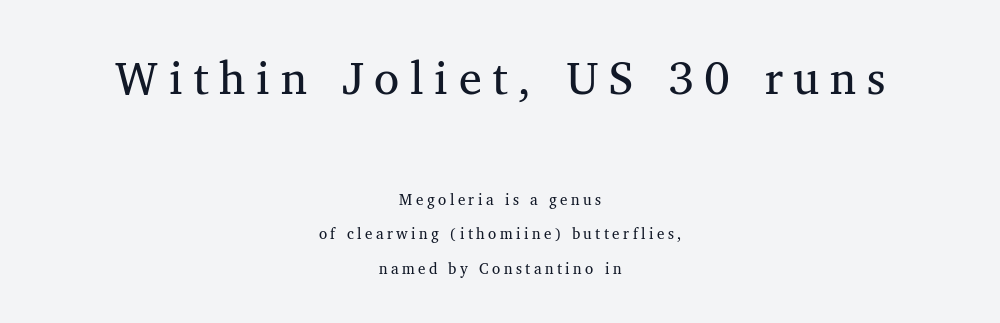
Q: Is the text bold? A: No.
Q: Is the text italic (slanted)? A: No, it is upright.
Q: Is the typeface a serif or a sans-serif typeface? A: Serif.
Q: Is the text underlined? A: No.
Q: How is the paragraph aligned? A: Centered.
Q: Is the spacing between letters normal or unusually wide? A: Unusually wide.
Q: Is the spacing between lines tight, normal or loose? A: Loose.
Q: Which block of text is set in a larger size, the first (top) or the second (bottom)? A: The first (top) one.
Q: Width (condensed, normal, or wide)? A: Normal.
Q: Stroke contrast? A: Medium.
Q: x-height? A: Medium.
Q: Monospaced? A: No.
